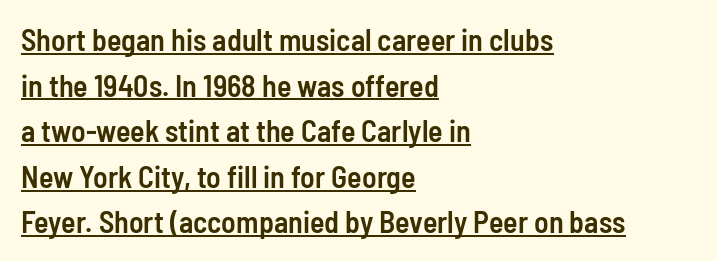
{"serif": "no", "italic": "no", "bold": "semi", "weight": "semibold", "width": "condensed", "stroke_contrast": "low", "x_height": "medium", "monospaced": "no", "underline": "yes", "align": "left", "line_spacing": "normal", "line_spacing_ratio": 1.52, "letter_spacing": "normal", "letter_spacing_em": 0.0, "glyph_px": 30}
